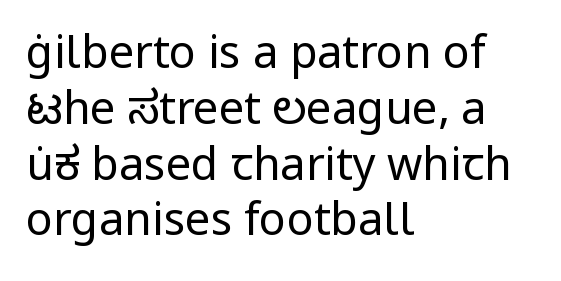
The image shows 45 px regular-weight sans-serif type, upright; set left-aligned, line spacing 1.24x, normal letter spacing, not underlined; low stroke contrast and a medium x-height.
